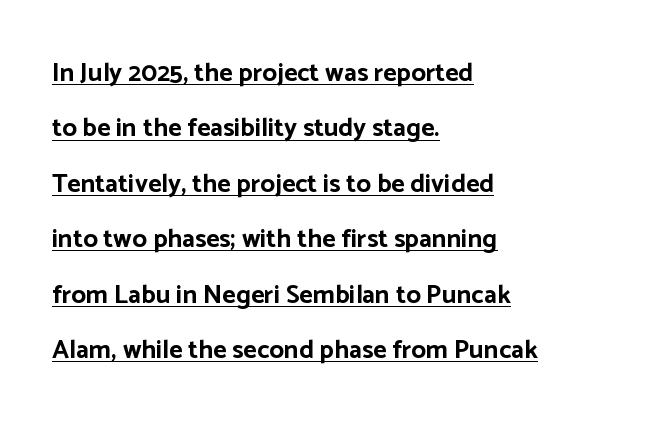
The image shows 26 px bold type, upright; set left-aligned, loose line spacing (2.13x), normal letter spacing, underlined.
